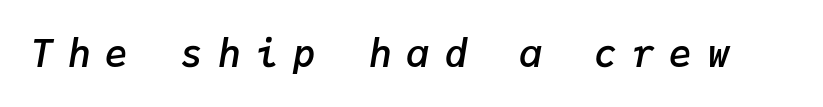
Q: Is the text bold? A: Semi-bold.
Q: Is the text italic (slanted)? A: Yes, it leans right by about 9 degrees.
Q: Is the text underlined? A: No.
Q: Is the spacing between letters normal or unusually wide? A: Unusually wide.
Q: Width (condensed, normal, or wide)? A: Normal.
Q: Stroke contrast? A: Low.
Q: x-height? A: Medium.
Q: Monospaced? A: Yes.
